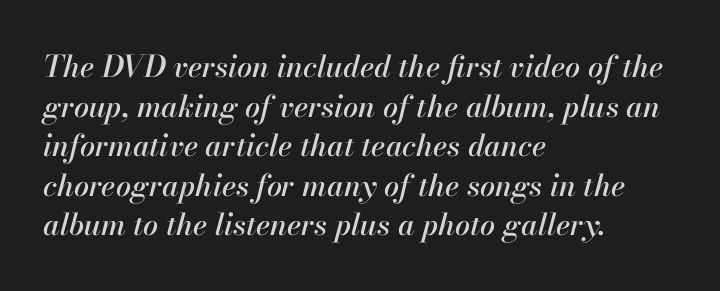
{"italic": "yes", "lean": "right", "slant_degrees": 13, "width": "normal", "stroke_contrast": "high", "x_height": "small", "monospaced": "no", "underline": "no", "align": "left", "line_spacing": "normal", "line_spacing_ratio": 1.32, "letter_spacing": "normal", "letter_spacing_em": 0.0, "glyph_px": 30}
